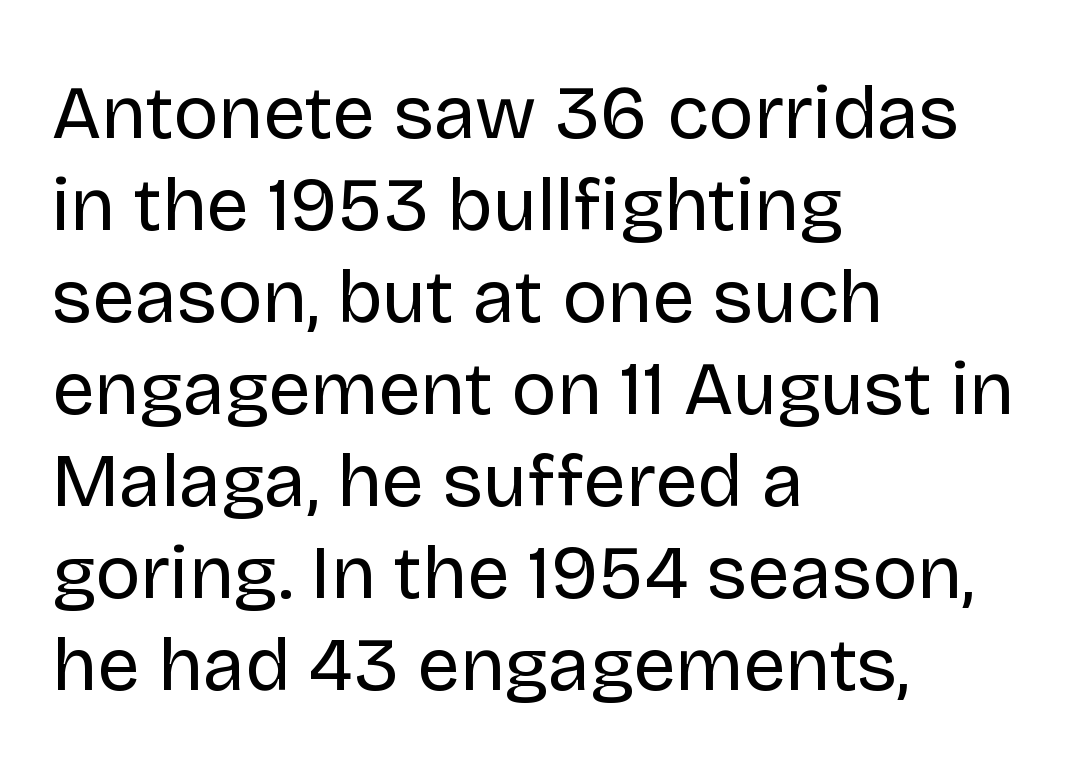
The image shows 76 px regular-weight sans-serif type, upright; set left-aligned, line spacing 1.21x, normal letter spacing, not underlined; low stroke contrast and a large x-height.
